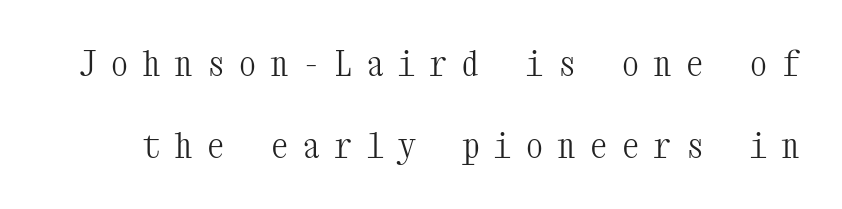
Tall strokes in this sample are plumb rather than angled. A typesetter would call this monospace, since all characters share one set width. The designer went with a serif here, giving each stem small feet. Bare-footed words on every line. Weight: regular or lighter.
